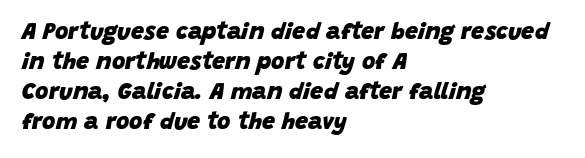
The block of text has a typical density, with ordinary space between rows. Where is the straight margin? On the left. Set as a true bold cut, around the 700 mark. Words appear dense and cohesive because spacing is normal. Descender tails drop into unmarked territory. Compared with ordinary roman type, these characters are visibly tilted.
